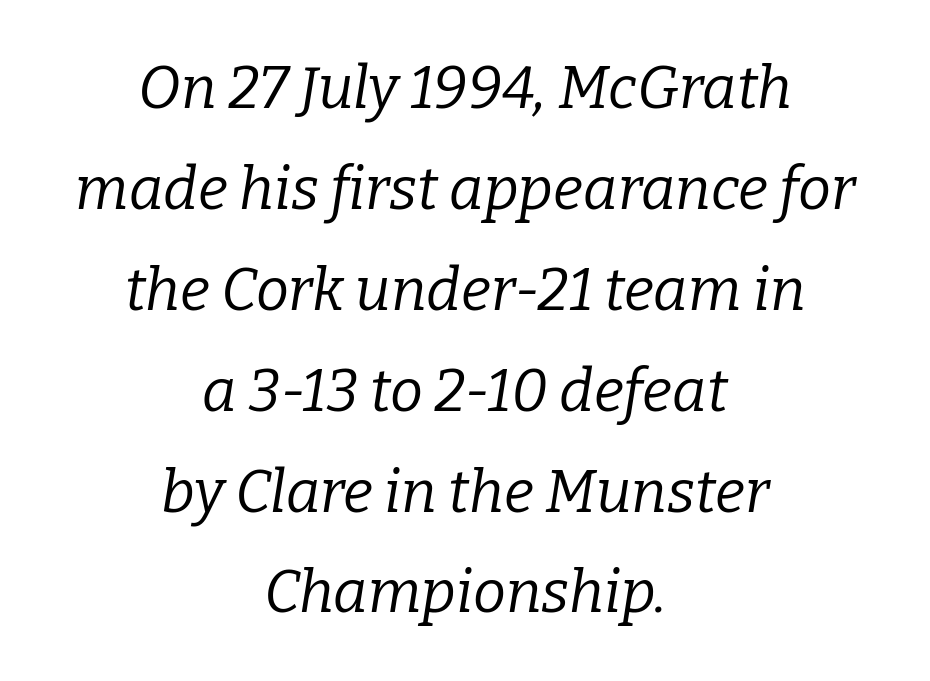
{"serif": "yes", "italic": "yes", "lean": "right", "slant_degrees": 9, "bold": "no", "weight": "regular", "width": "normal", "stroke_contrast": "low", "x_height": "medium", "monospaced": "no", "underline": "no", "align": "center", "line_spacing_ratio": 1.71, "letter_spacing": "normal", "letter_spacing_em": 0.0, "glyph_px": 59}
